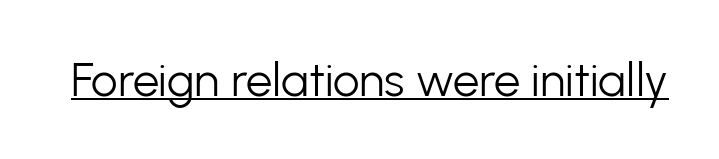
The image shows 47 px light sans-serif type, upright; set normal letter spacing, underlined; low stroke contrast and a medium x-height.
